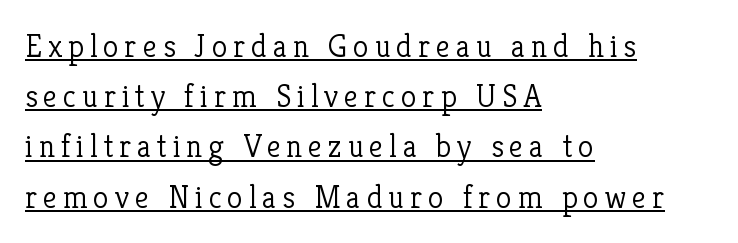
Q: Is the text bold? A: No.
Q: Is the text italic (slanted)? A: No, it is upright.
Q: Is the typeface a serif or a sans-serif typeface? A: Serif.
Q: Is the text underlined? A: Yes.
Q: How is the paragraph aligned? A: Left-aligned.
Q: Is the spacing between lines tight, normal or loose? A: Normal.
Q: Width (condensed, normal, or wide)? A: Normal.
Q: Stroke contrast? A: Low.
Q: x-height? A: Medium.
Q: Monospaced? A: No.
